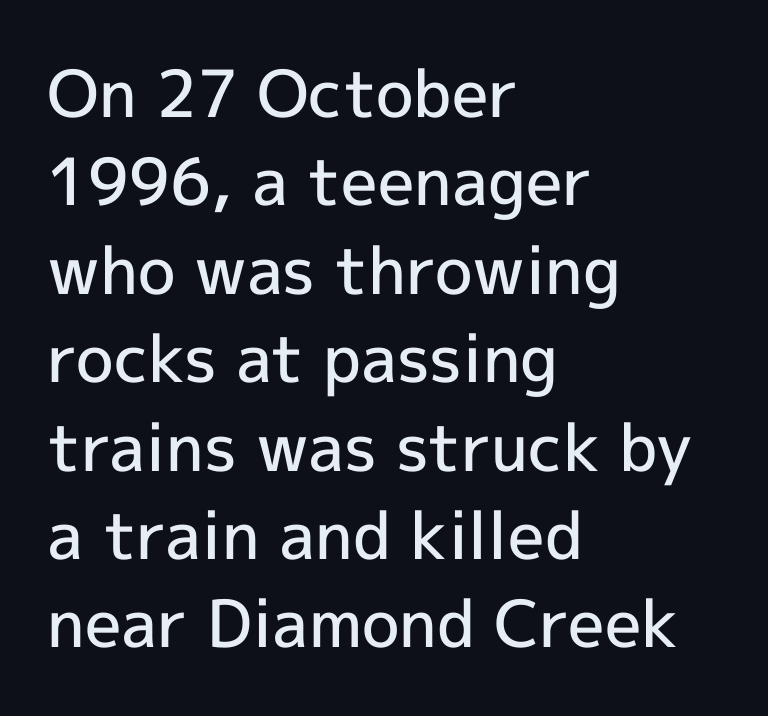
The image shows 65 px semibold sans-serif type, upright; set left-aligned, normal line spacing (1.36x), normal letter spacing, not underlined; a medium x-height.
